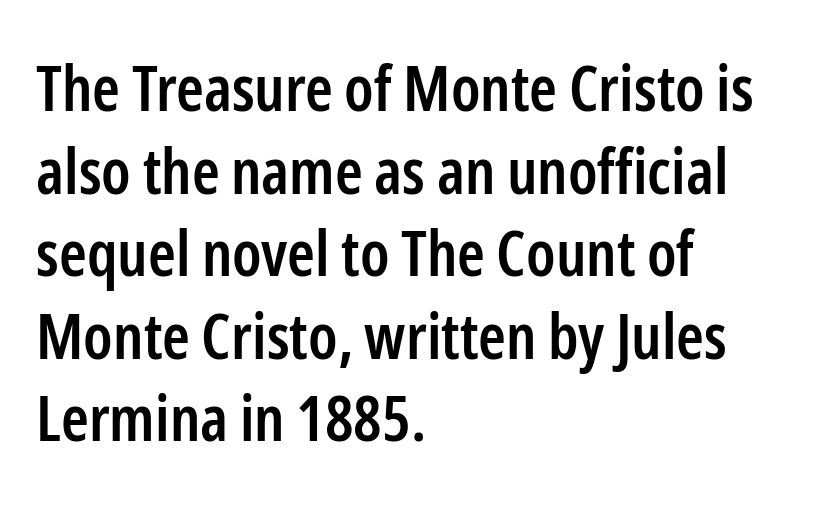
{"serif": "no", "italic": "no", "bold": "semi", "weight": "semibold", "width": "condensed", "stroke_contrast": "low", "x_height": "medium", "monospaced": "no", "underline": "no", "align": "left", "line_spacing": "normal", "line_spacing_ratio": 1.31, "letter_spacing": "normal", "letter_spacing_em": 0.0, "glyph_px": 63}
